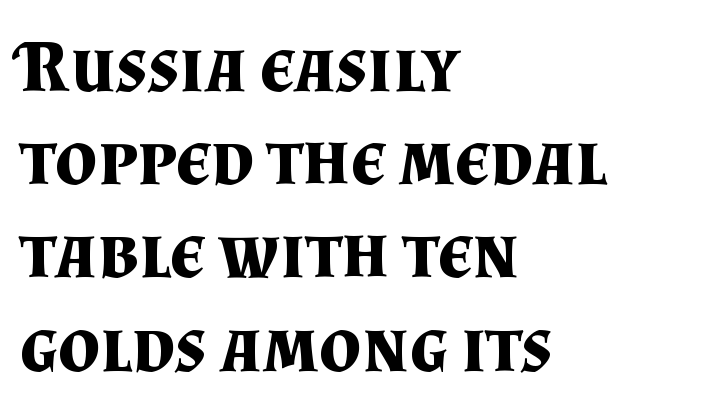
The image shows 74 px bold serif type, upright; set left-aligned, normal line spacing (1.26x), normal letter spacing, not underlined; medium stroke contrast and a small x-height.
